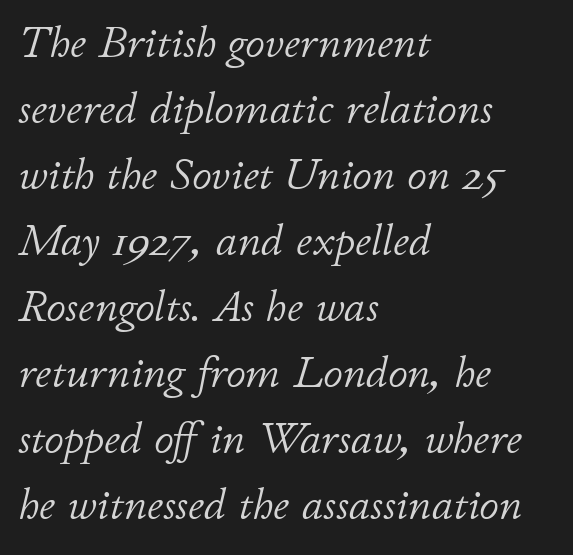
Q: Is the text bold? A: No.
Q: Is the text italic (slanted)? A: Yes, it leans right by about 11 degrees.
Q: Is the text underlined? A: No.
Q: How is the paragraph aligned? A: Left-aligned.
Q: Is the spacing between letters normal or unusually wide? A: Normal.
Q: Is the spacing between lines tight, normal or loose? A: Normal.
Q: Width (condensed, normal, or wide)? A: Normal.
Q: Stroke contrast? A: Low.
Q: x-height? A: Small.
Q: Monospaced? A: No.
